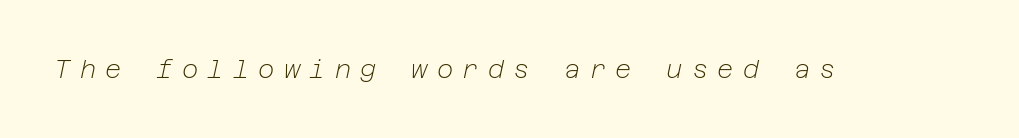
Q: Is the text bold? A: No.
Q: Is the text italic (slanted)? A: Yes, it leans right by about 12 degrees.
Q: Is the text underlined? A: No.
Q: Is the spacing between letters normal or unusually wide? A: Unusually wide.
